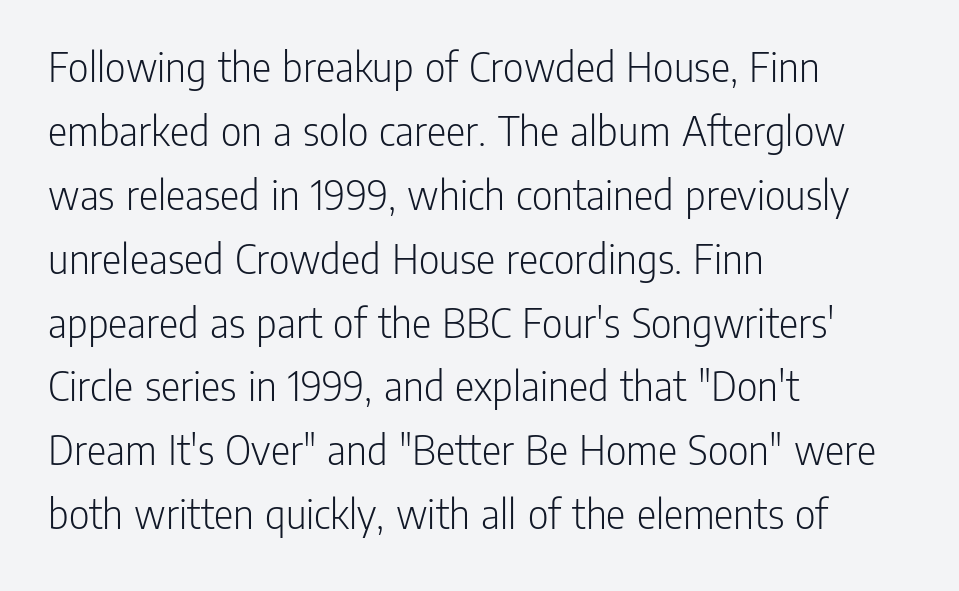
Q: Is the text bold? A: No.
Q: Is the text italic (slanted)? A: No, it is upright.
Q: Is the typeface a serif or a sans-serif typeface? A: Sans-serif.
Q: Is the text underlined? A: No.
Q: How is the paragraph aligned? A: Left-aligned.
Q: Is the spacing between letters normal or unusually wide? A: Normal.
Q: Is the spacing between lines tight, normal or loose? A: Normal.
Q: Width (condensed, normal, or wide)? A: Condensed.
Q: Stroke contrast? A: Low.
Q: x-height? A: Medium.
Q: Monospaced? A: No.
